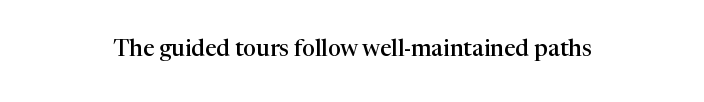
{"italic": "no", "bold": "semi", "underline": "no", "letter_spacing": "normal", "letter_spacing_em": 0.0, "glyph_px": 23}
